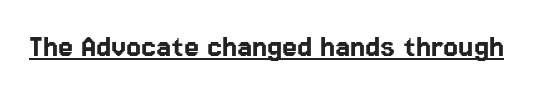
Inter-character spacing is left at the font's built-in metrics. Rendered with straight, roman letterforms. In designer terms, the underline attribute is active on this setting. The face used here is proportionally spaced, like ordinary book or web type.
